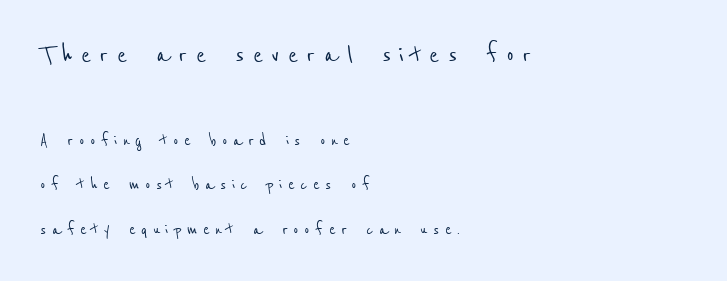
Check where the strokes stop: nothing finishes them off — pure sans. The more generous point size was reserved for the upper chunk. This sample uses expanded letter spacing, leaving extra air between glyphs. Note the varied advance widths — an 'i' is clearly narrower than an 'm'.
